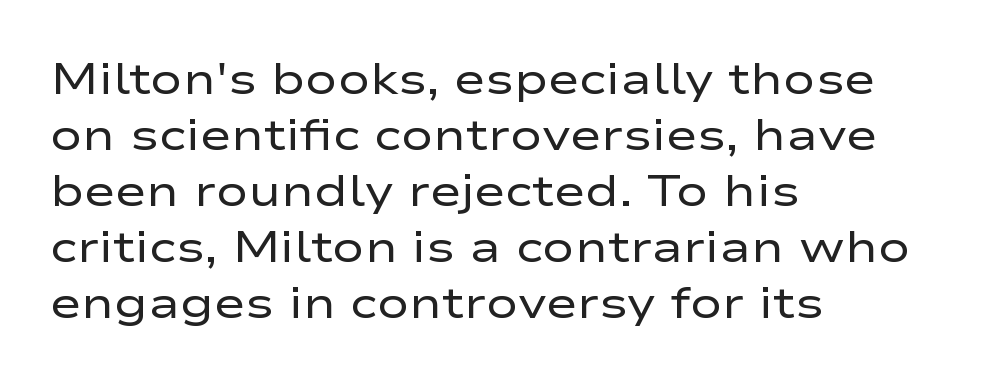
{"serif": "no", "italic": "no", "bold": "no", "weight": "regular", "width": "wide", "stroke_contrast": "low", "x_height": "medium", "monospaced": "no", "underline": "no", "align": "left", "line_spacing": "normal", "line_spacing_ratio": 1.3, "letter_spacing": "normal", "letter_spacing_em": 0.0, "glyph_px": 43}
